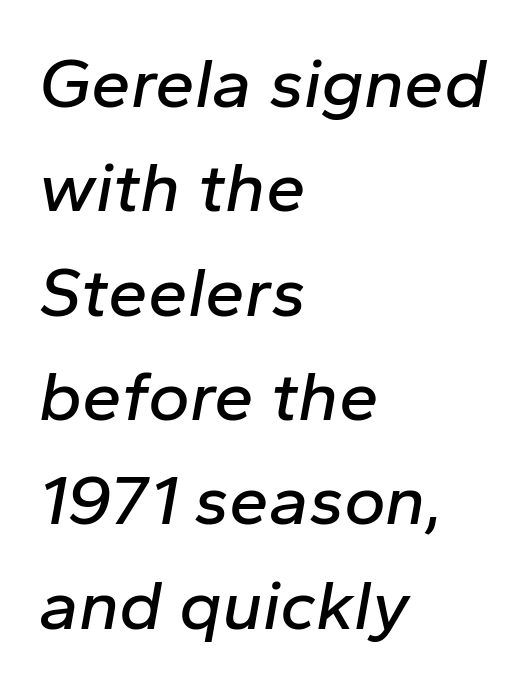
Q: Is the text italic (slanted)? A: Yes, it leans right by about 10 degrees.
Q: Is the text underlined? A: No.
Q: How is the paragraph aligned? A: Left-aligned.
Q: Is the spacing between letters normal or unusually wide? A: Normal.
Q: Is the spacing between lines tight, normal or loose? A: Normal.
Q: Width (condensed, normal, or wide)? A: Normal.
Q: Stroke contrast? A: Low.
Q: x-height? A: Medium.
Q: Monospaced? A: No.
